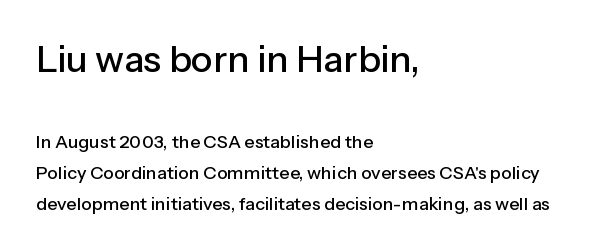
{"serif": "no", "italic": "no", "width": "normal", "stroke_contrast": "low", "x_height": "medium", "monospaced": "no", "underline": "no", "align": "left", "line_spacing_ratio": 1.73, "letter_spacing": "normal", "letter_spacing_em": 0.0, "larger_block": "first", "size_ratio": 2.06, "glyph_px": 37}
